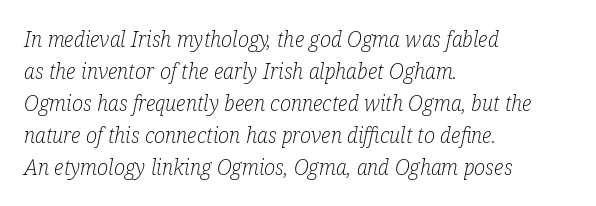
Q: Is the text bold? A: No.
Q: Is the text italic (slanted)? A: Yes, it leans right by about 12 degrees.
Q: Is the text underlined? A: No.
Q: How is the paragraph aligned? A: Left-aligned.
Q: Is the spacing between letters normal or unusually wide? A: Normal.
Q: Is the spacing between lines tight, normal or loose? A: Normal.
